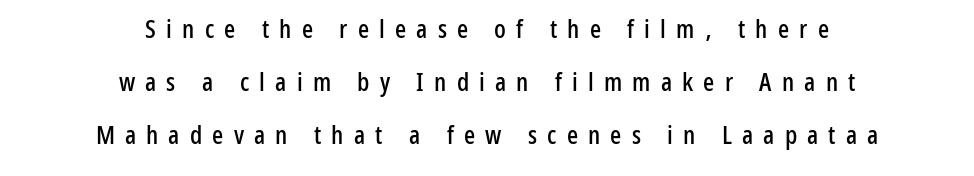
The image shows 26 px text type, upright; set centered, loose line spacing (2.04x), unusually wide letter spacing (+0.39 em), not underlined.
